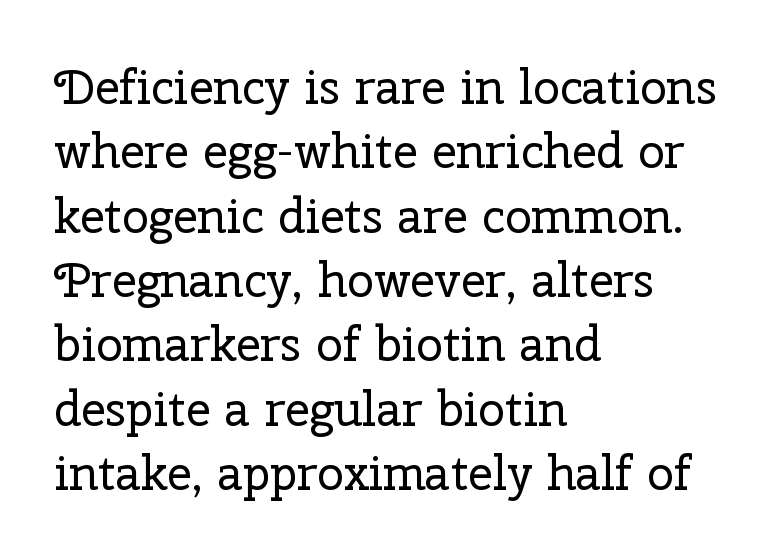
The image shows 48 px regular-weight serif type, upright; set left-aligned, normal line spacing (1.34x), normal letter spacing, not underlined; low stroke contrast and a medium x-height.
